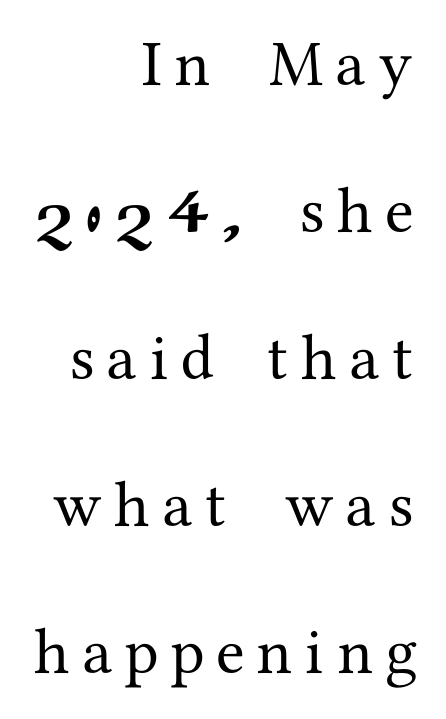
Vertically, the passage feels expansive, rows floating well apart. This sample has the flowing, uneven cadence of proportional lettering. Between one letter and the next there's a generous, obvious gap. Tall strokes in this sample are plumb rather than angled. In terms of letterform style, serifs are clearly present.
